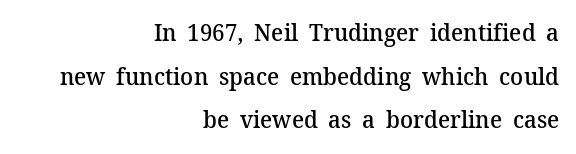
Alignment: flush right. The rendering uses a semibold face; strokes are thickened but not to full bold. Compared with typical body copy, the letter spacing here is the same. Rendered with straight, roman letterforms. Honestly, there is no underline to notice here at all.
